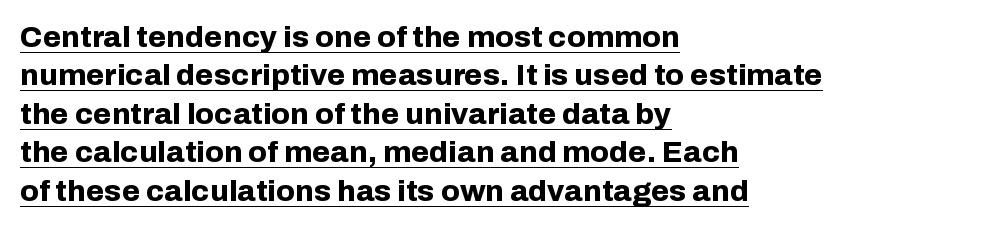
{"serif": "no", "italic": "no", "bold": "yes", "weight": "bold", "width": "normal", "stroke_contrast": "low", "x_height": "medium", "monospaced": "no", "underline": "yes", "align": "left", "line_spacing": "normal", "line_spacing_ratio": 1.28, "letter_spacing": "normal", "letter_spacing_em": 0.0, "glyph_px": 30}
